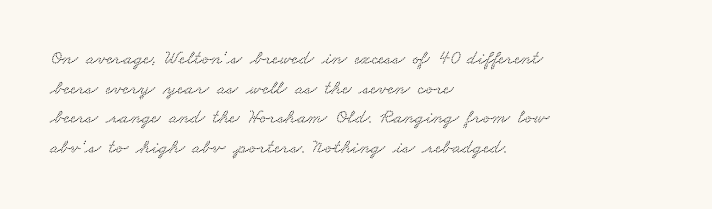
{"underline": "no", "align": "left", "line_spacing": "normal", "line_spacing_ratio": 1.48, "letter_spacing": "normal", "letter_spacing_em": 0.0, "glyph_px": 20}
